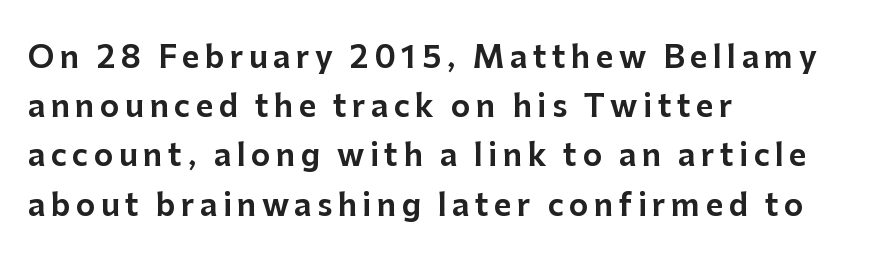
The image shows 30 px sans-serif type, upright; set left-aligned, normal line spacing (1.64x), not underlined; low stroke contrast and a medium x-height.
